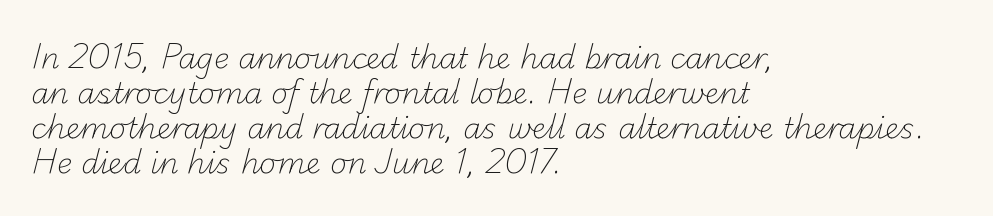
Q: Is the text bold? A: No.
Q: Is the typeface a serif or a sans-serif typeface? A: Sans-serif.
Q: Is the text underlined? A: No.
Q: How is the paragraph aligned? A: Left-aligned.
Q: Is the spacing between letters normal or unusually wide? A: Normal.
Q: Width (condensed, normal, or wide)? A: Normal.
Q: Stroke contrast? A: Low.
Q: x-height? A: Small.
Q: Monospaced? A: No.
